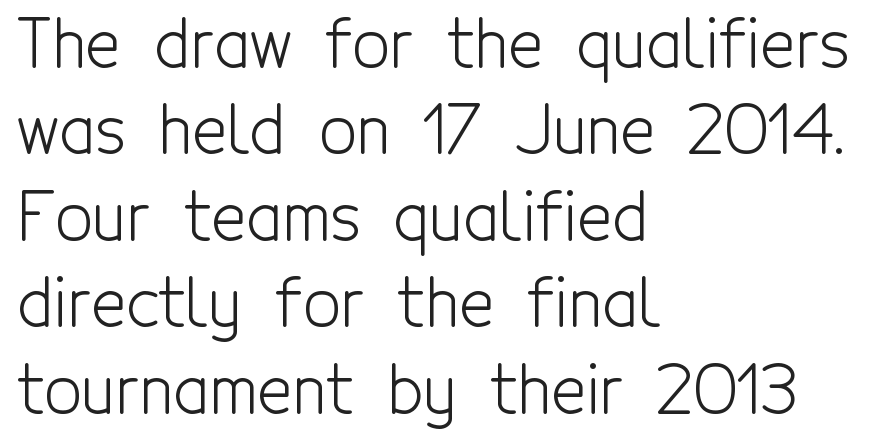
{"serif": "no", "italic": "no", "bold": "no", "weight": "light", "width": "condensed", "x_height": "medium", "monospaced": "no", "underline": "no", "align": "left", "line_spacing": "normal", "line_spacing_ratio": 1.31, "letter_spacing": "normal", "letter_spacing_em": 0.0, "glyph_px": 66}
